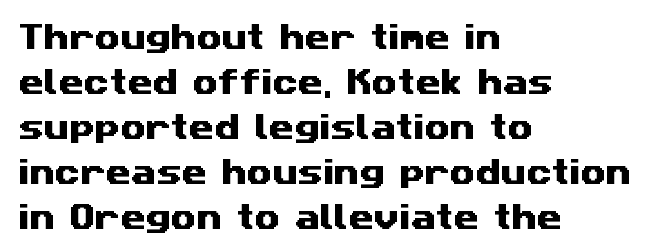
This sample uses plain, unmodified letter spacing. A sans-serif font was chosen for this passage. The text block is weighted toward the left margin, trailing off unevenly rightward. A typesetter would call this proportional, since set widths differ per character. Rows of type keep a routine distance in the vertical direction.
